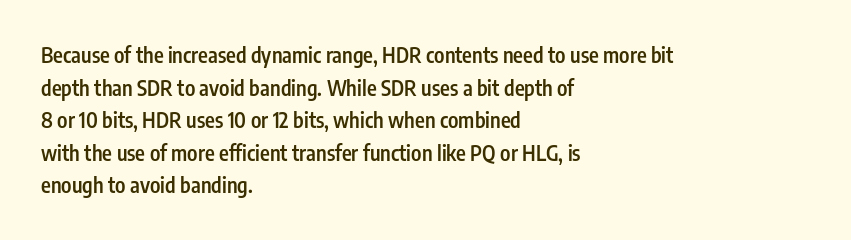
Decoration check: the copy has no underline. If you drew a ruler down the left edge, every line would touch it. How would I describe the line gaps? Plain and ordinary. The characters look somewhat weighty, a semibold short of true bold. Ordinary non-slanted type is in use.
